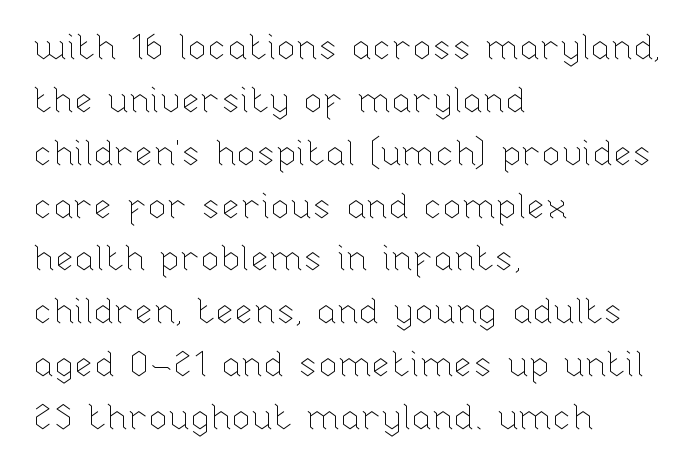
{"italic": "no", "bold": "no", "weight": "thin", "width": "normal", "stroke_contrast": "low", "x_height": "medium", "monospaced": "no", "underline": "no", "align": "left", "line_spacing": "normal", "line_spacing_ratio": 1.51, "letter_spacing": "normal", "letter_spacing_em": 0.0, "glyph_px": 35}
